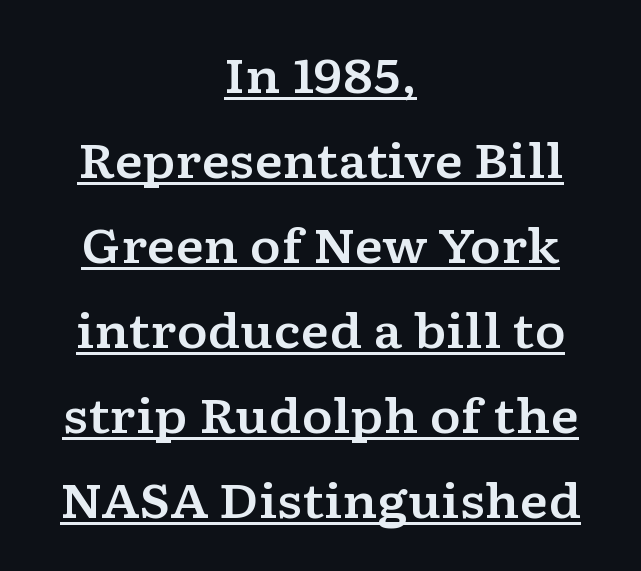
The image shows 47 px wide serif type, upright; set centered, line spacing 1.81x, normal letter spacing, underlined; low stroke contrast and a medium x-height.
